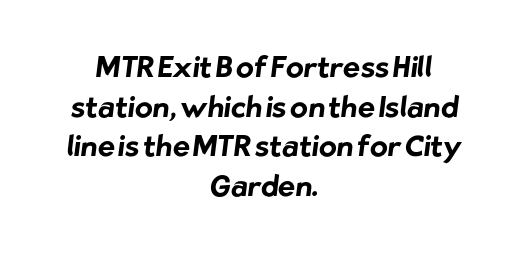
Q: Is the text bold? A: Yes.
Q: Is the typeface a serif or a sans-serif typeface? A: Sans-serif.
Q: Is the text underlined? A: No.
Q: How is the paragraph aligned? A: Centered.
Q: Is the spacing between letters normal or unusually wide? A: Normal.
Q: Is the spacing between lines tight, normal or loose? A: Normal.
Q: Width (condensed, normal, or wide)? A: Normal.
Q: Stroke contrast? A: Low.
Q: x-height? A: Medium.
Q: Monospaced? A: No.
